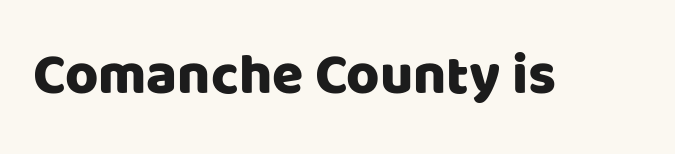
The image shows 57 px sans-serif type, upright; set normal letter spacing, not underlined; low stroke contrast and a large x-height.
